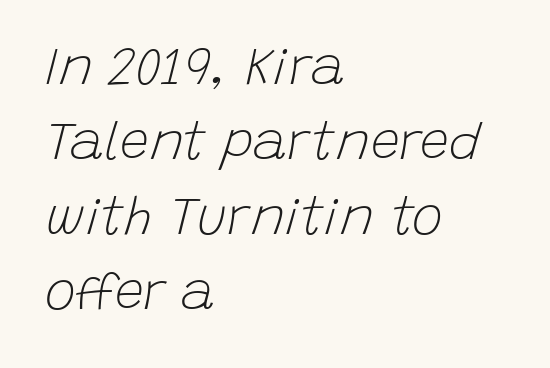
Q: Is the text bold? A: No.
Q: Is the text italic (slanted)? A: Yes, it leans right by about 15 degrees.
Q: Is the text underlined? A: No.
Q: How is the paragraph aligned? A: Left-aligned.
Q: Is the spacing between letters normal or unusually wide? A: Normal.
Q: Is the spacing between lines tight, normal or loose? A: Normal.
Q: Width (condensed, normal, or wide)? A: Normal.
Q: Stroke contrast? A: Low.
Q: x-height? A: Large.
Q: Monospaced? A: No.
